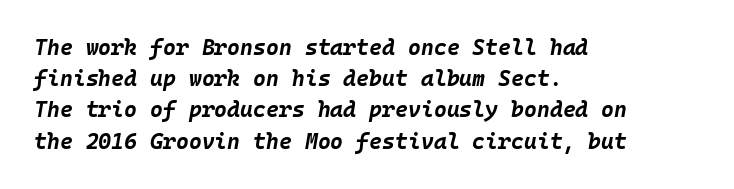
{"italic": "yes", "lean": "right", "slant_degrees": 10, "bold": "yes", "underline": "no", "align": "left", "line_spacing": "normal", "line_spacing_ratio": 1.42, "letter_spacing": "normal", "letter_spacing_em": 0.0, "glyph_px": 22}
